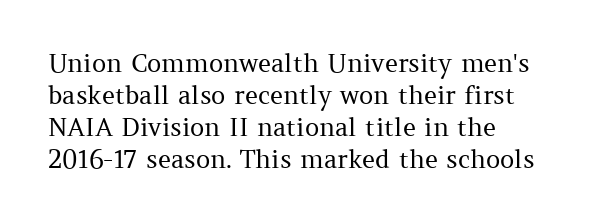
Q: Is the text bold? A: No.
Q: Is the text italic (slanted)? A: No, it is upright.
Q: Is the text underlined? A: No.
Q: How is the paragraph aligned? A: Left-aligned.
Q: Is the spacing between letters normal or unusually wide? A: Normal.
Q: Is the spacing between lines tight, normal or loose? A: Normal.
